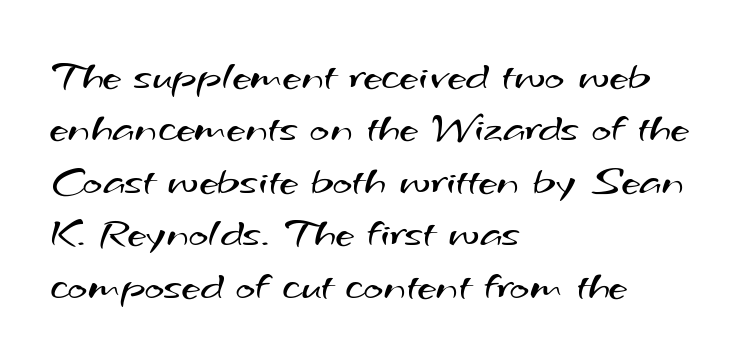
The image shows 42 px regular-weight, wide sans-serif type; set left-aligned, normal line spacing (1.25x), normal letter spacing, not underlined; medium stroke contrast and a small x-height.
